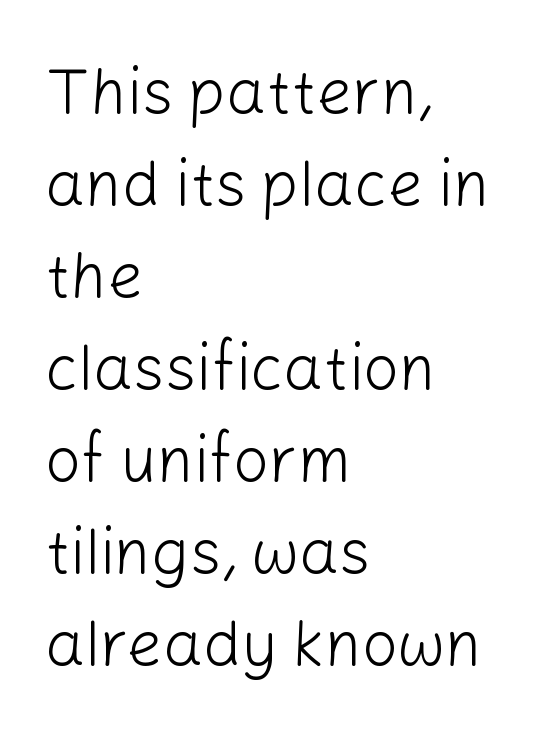
No chunkiness to these letters — they're not bold. Proportional: the letters do not fall into vertical columns. Posture: upright roman. The passage is arranged the way most books set body copy — flush left. This sample uses plain, unmodified letter spacing. Nobody drew a line under any word here.
